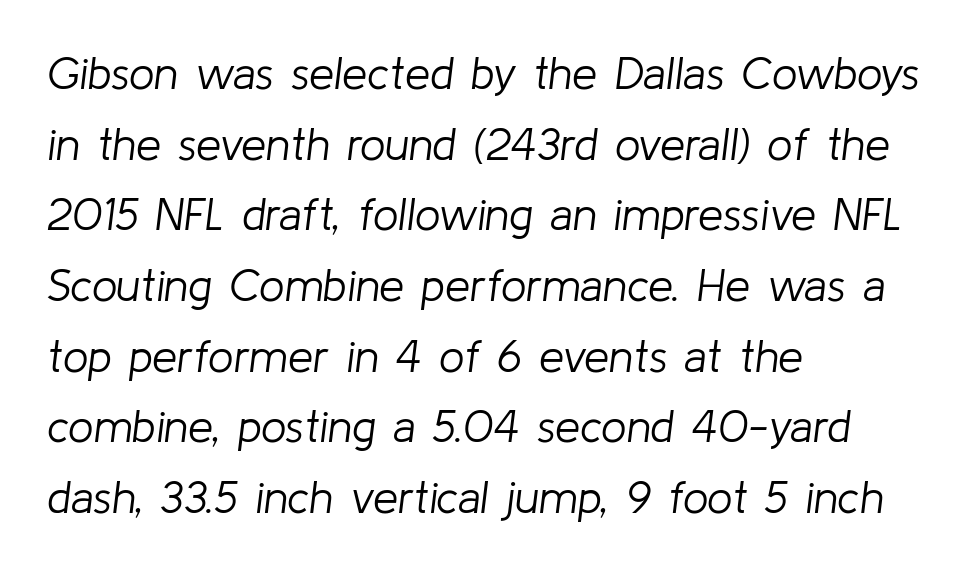
Q: Is the text bold? A: No.
Q: Is the text italic (slanted)? A: Yes, it leans right by about 8 degrees.
Q: Is the text underlined? A: No.
Q: How is the paragraph aligned? A: Left-aligned.
Q: Is the spacing between letters normal or unusually wide? A: Normal.
Q: Is the spacing between lines tight, normal or loose? A: Normal.
Q: Width (condensed, normal, or wide)? A: Normal.
Q: Stroke contrast? A: Low.
Q: x-height? A: Medium.
Q: Monospaced? A: No.
